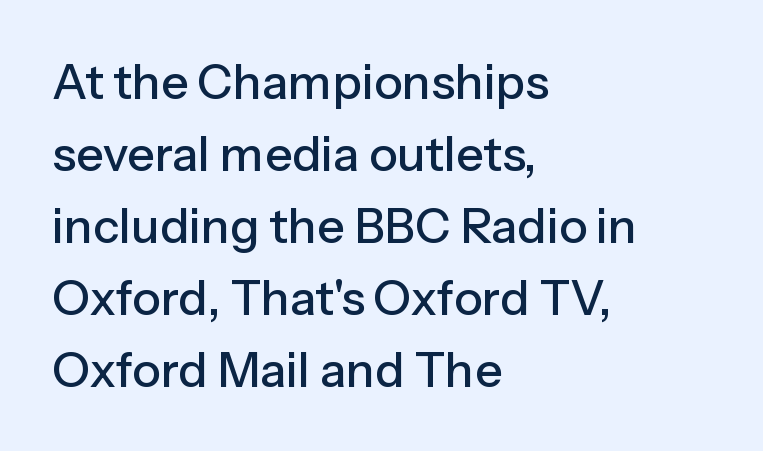
{"serif": "no", "italic": "no", "width": "normal", "stroke_contrast": "low", "x_height": "medium", "monospaced": "no", "underline": "no", "align": "left", "line_spacing": "normal", "line_spacing_ratio": 1.5, "letter_spacing": "normal", "letter_spacing_em": 0.0, "glyph_px": 48}
